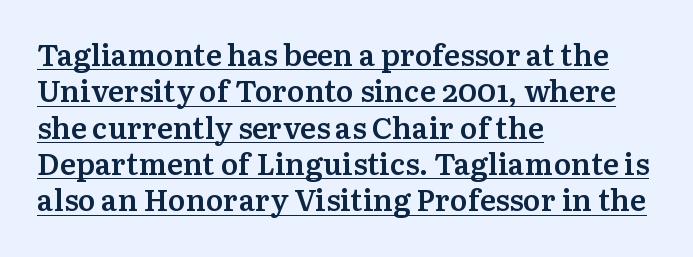
Q: Is the text bold? A: Semi-bold.
Q: Is the text italic (slanted)? A: No, it is upright.
Q: Is the typeface a serif or a sans-serif typeface? A: Serif.
Q: Is the text underlined? A: Yes.
Q: How is the paragraph aligned? A: Left-aligned.
Q: Is the spacing between letters normal or unusually wide? A: Normal.
Q: Width (condensed, normal, or wide)? A: Normal.
Q: Stroke contrast? A: Medium.
Q: x-height? A: Medium.
Q: Monospaced? A: No.
